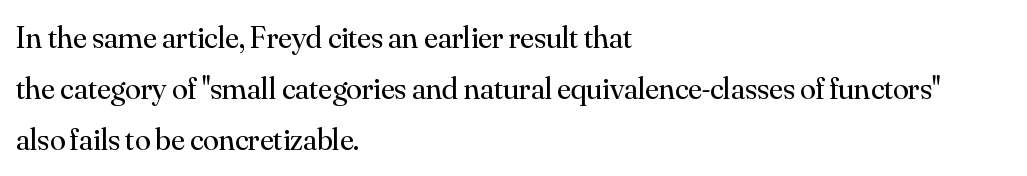
The image shows 32 px regular-weight serif type, upright; set left-aligned, normal line spacing (1.6x), normal letter spacing, not underlined; medium stroke contrast and a small x-height.
